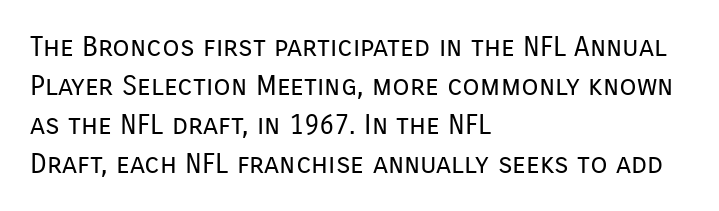
Q: Is the text bold? A: No.
Q: Is the text italic (slanted)? A: No, it is upright.
Q: Is the typeface a serif or a sans-serif typeface? A: Sans-serif.
Q: Is the text underlined? A: No.
Q: How is the paragraph aligned? A: Left-aligned.
Q: Is the spacing between letters normal or unusually wide? A: Normal.
Q: Is the spacing between lines tight, normal or loose? A: Normal.
Q: Width (condensed, normal, or wide)? A: Normal.
Q: Stroke contrast? A: Low.
Q: x-height? A: Medium.
Q: Monospaced? A: No.
